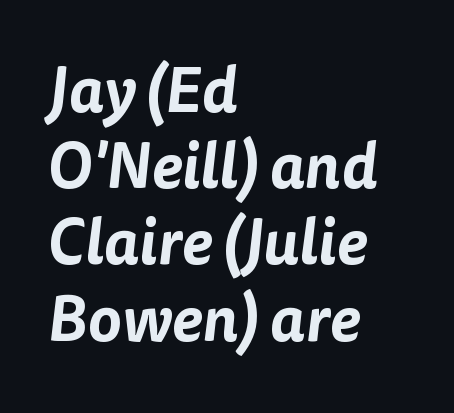
The image shows 63 px sans-serif type; set left-aligned, line spacing 1.21x, normal letter spacing, not underlined; low stroke contrast and a medium x-height.
